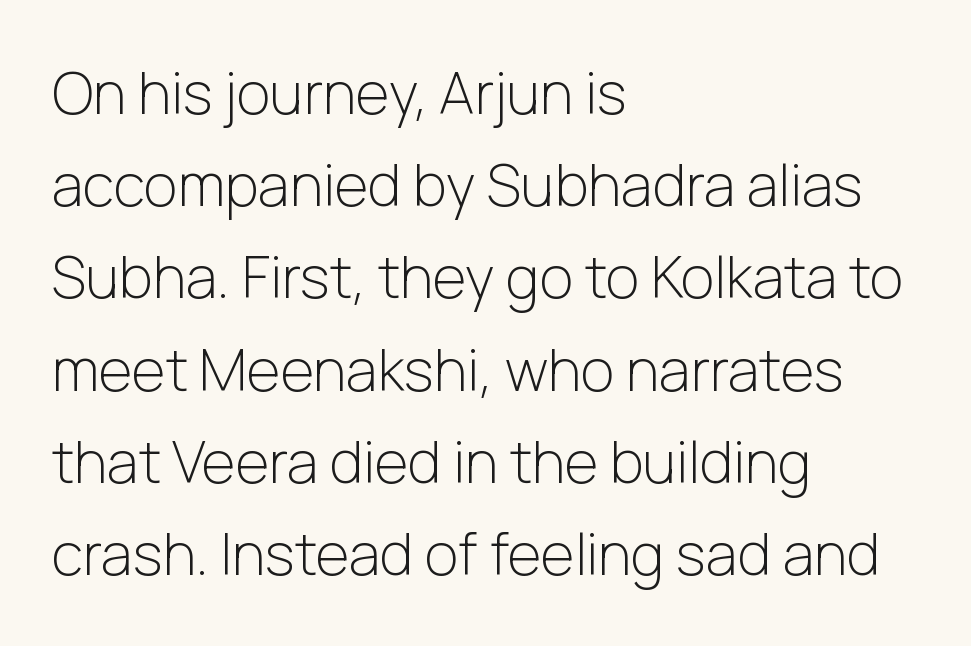
Q: Is the text bold? A: No.
Q: Is the text italic (slanted)? A: No, it is upright.
Q: Is the typeface a serif or a sans-serif typeface? A: Sans-serif.
Q: Is the text underlined? A: No.
Q: How is the paragraph aligned? A: Left-aligned.
Q: Is the spacing between letters normal or unusually wide? A: Normal.
Q: Is the spacing between lines tight, normal or loose? A: Normal.
Q: Width (condensed, normal, or wide)? A: Normal.
Q: Stroke contrast? A: Low.
Q: x-height? A: Medium.
Q: Monospaced? A: No.
